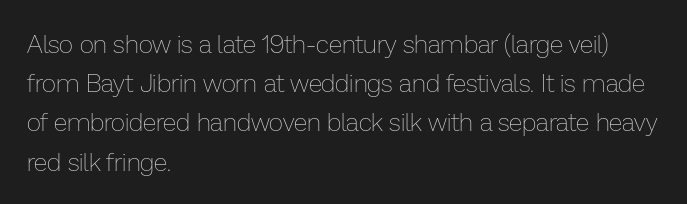
Q: Is the text bold? A: No.
Q: Is the text italic (slanted)? A: No, it is upright.
Q: Is the text underlined? A: No.
Q: How is the paragraph aligned? A: Left-aligned.
Q: Is the spacing between letters normal or unusually wide? A: Normal.
Q: Is the spacing between lines tight, normal or loose? A: Normal.
